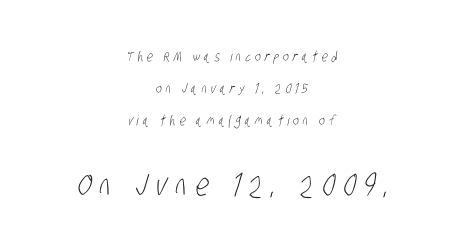
Q: Is the text bold? A: No.
Q: Is the typeface a serif or a sans-serif typeface? A: Sans-serif.
Q: Is the text underlined? A: No.
Q: How is the paragraph aligned? A: Centered.
Q: Is the spacing between letters normal or unusually wide? A: Unusually wide.
Q: Is the spacing between lines tight, normal or loose? A: Loose.
Q: Which block of text is set in a larger size, the first (top) or the second (bottom)? A: The second (bottom) one.
Q: Width (condensed, normal, or wide)? A: Condensed.
Q: Stroke contrast? A: Low.
Q: x-height? A: Large.
Q: Monospaced? A: No.
